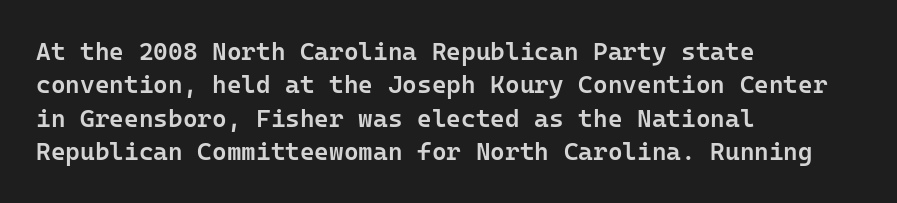
Q: Is the text bold? A: Semi-bold.
Q: Is the text italic (slanted)? A: No, it is upright.
Q: Is the text underlined? A: No.
Q: How is the paragraph aligned? A: Left-aligned.
Q: Is the spacing between letters normal or unusually wide? A: Normal.
Q: Is the spacing between lines tight, normal or loose? A: Normal.
